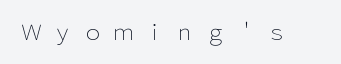
Each row of text sits above clean, open space. Upright lettering throughout. Characters follow at a spacing far wider than the type designer built in. The letters look calm and open, with moderate or lighter stems.
